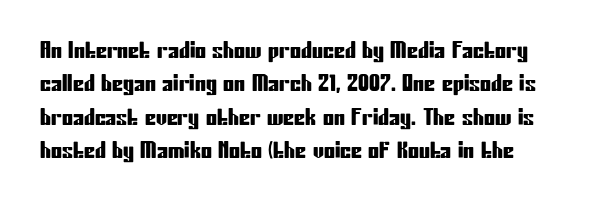
Q: Is the text italic (slanted)? A: No, it is upright.
Q: Is the text underlined? A: No.
Q: Is the spacing between letters normal or unusually wide? A: Normal.
Q: Is the spacing between lines tight, normal or loose? A: Normal.
